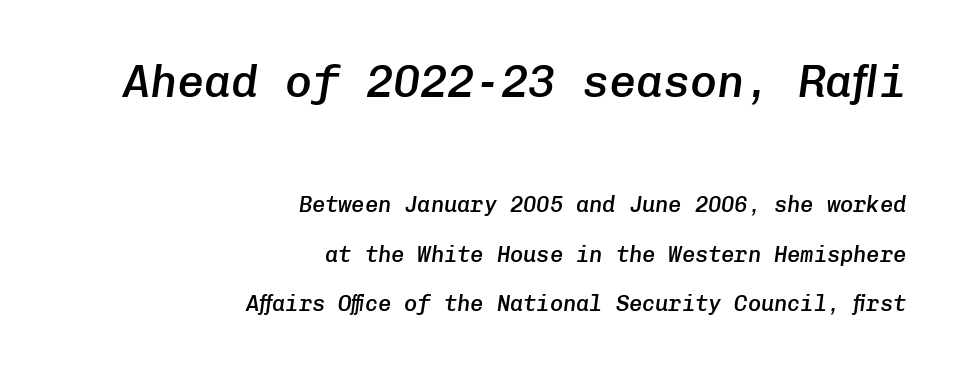
{"italic": "yes", "lean": "right", "slant_degrees": 8, "bold": "semi", "weight": "semibold", "width": "normal", "stroke_contrast": "low", "x_height": "medium", "monospaced": "yes", "underline": "no", "align": "right", "line_spacing": "loose", "line_spacing_ratio": 2.25, "letter_spacing": "normal", "letter_spacing_em": 0.0, "larger_block": "first", "size_ratio": 2.05, "glyph_px": 45}
